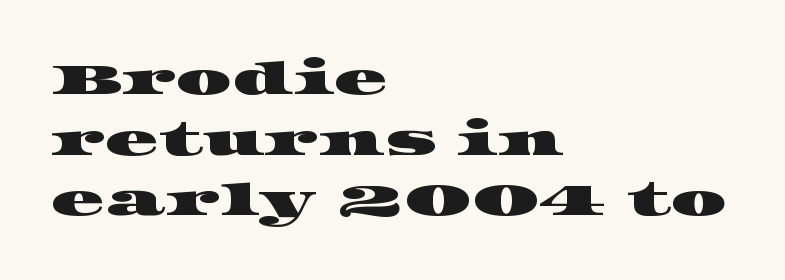
Q: Is the typeface a serif or a sans-serif typeface? A: Serif.
Q: Is the text underlined? A: No.
Q: How is the paragraph aligned? A: Left-aligned.
Q: Is the spacing between letters normal or unusually wide? A: Normal.
Q: Is the spacing between lines tight, normal or loose? A: Normal.
Q: Width (condensed, normal, or wide)? A: Wide.
Q: Stroke contrast? A: High.
Q: x-height? A: Large.
Q: Monospaced? A: No.
